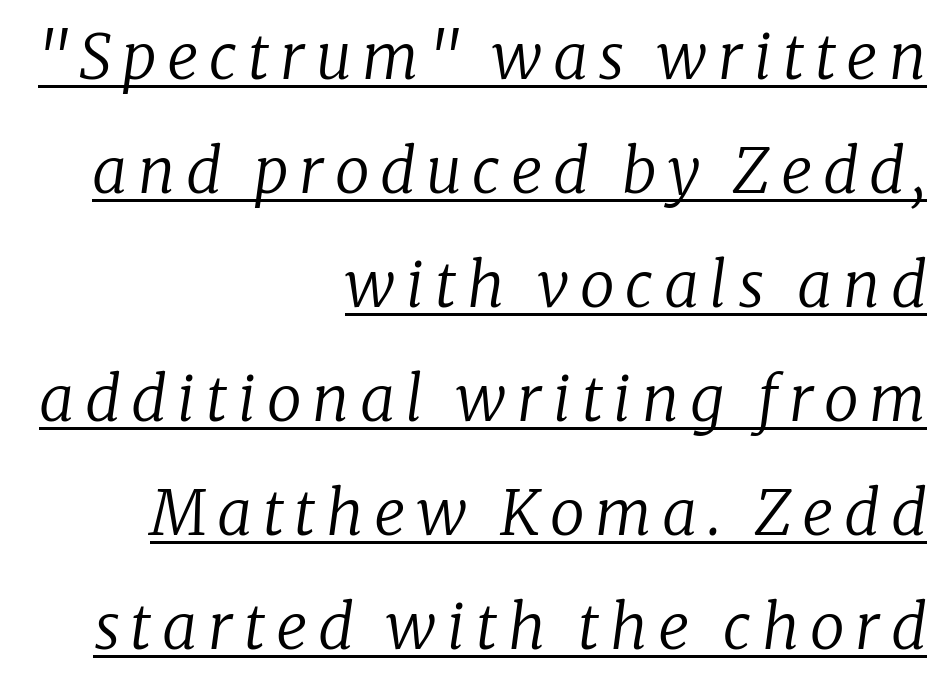
Q: Is the text bold? A: No.
Q: Is the text italic (slanted)? A: Yes, it leans right by about 8 degrees.
Q: Is the typeface a serif or a sans-serif typeface? A: Serif.
Q: Is the text underlined? A: Yes.
Q: How is the paragraph aligned? A: Right-aligned.
Q: Width (condensed, normal, or wide)? A: Normal.
Q: Stroke contrast? A: Low.
Q: x-height? A: Medium.
Q: Monospaced? A: No.
